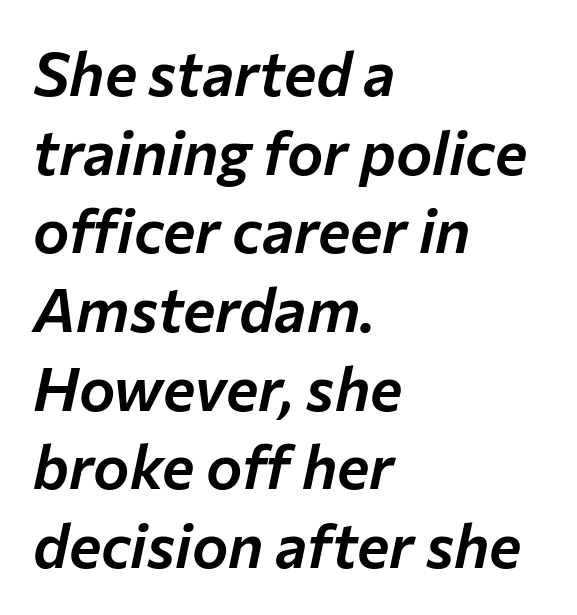
Q: Is the text italic (slanted)? A: Yes, it leans right by about 12 degrees.
Q: Is the text underlined? A: No.
Q: How is the paragraph aligned? A: Left-aligned.
Q: Is the spacing between letters normal or unusually wide? A: Normal.
Q: Is the spacing between lines tight, normal or loose? A: Normal.
Q: Width (condensed, normal, or wide)? A: Normal.
Q: Stroke contrast? A: Low.
Q: x-height? A: Medium.
Q: Monospaced? A: No.
